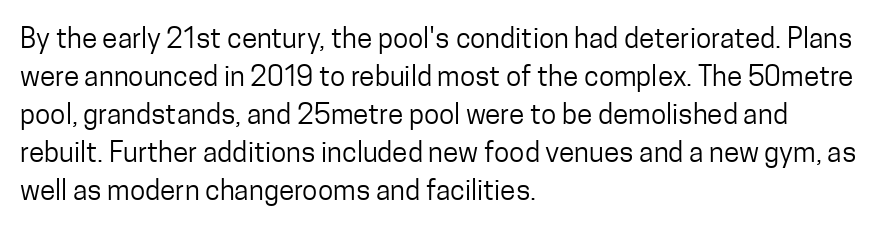
Typeset ragged right — the left edge is the straight one. Spacing verdict: proportional, widths tailored to each character. The typeface has the unassuming heft of standard copy or less. Every character sits straight up, as roman type does.
